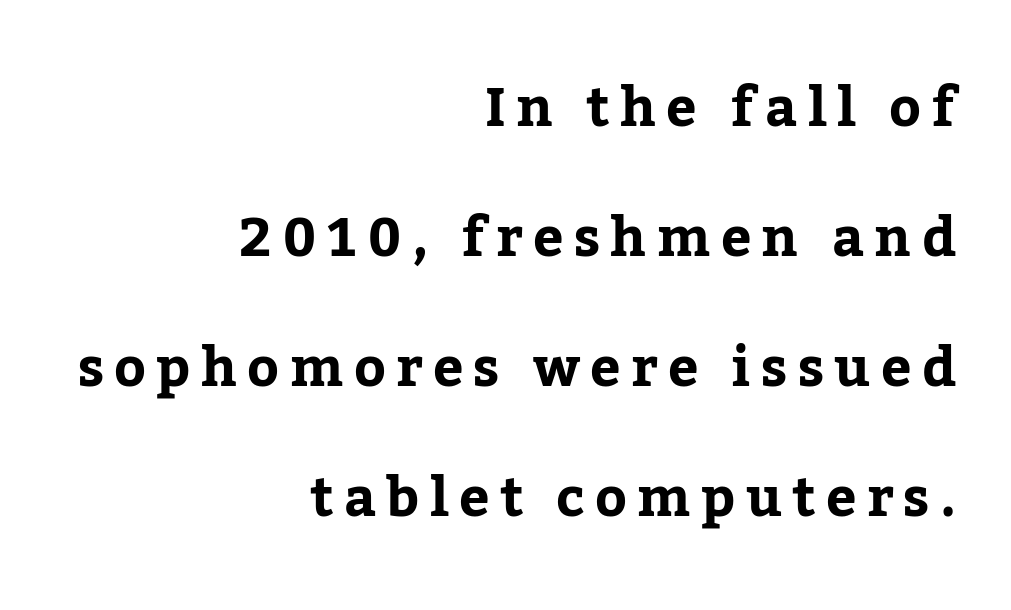
The image shows 54 px serif type, upright; set right-aligned, loose line spacing (2.41x), not underlined; low stroke contrast and a medium x-height.
